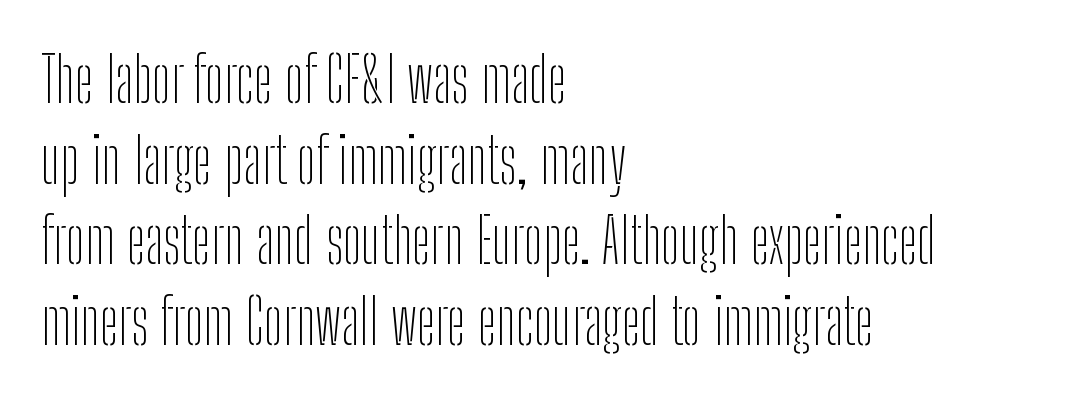
Summary of vertical rhythm: regular, with standard interline spacing. The typesetting does not lean heavy: it is not bold. Tracking here is standard; glyphs follow each other at the usual distance. A typesetter would label this face a sans.
